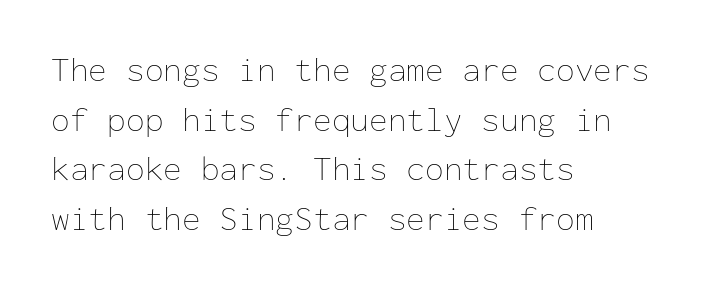
{"italic": "no", "bold": "no", "weight": "thin", "width": "normal", "stroke_contrast": "low", "x_height": "medium", "monospaced": "yes", "underline": "no", "align": "left", "line_spacing": "normal", "line_spacing_ratio": 1.46, "letter_spacing": "normal", "letter_spacing_em": 0.0, "glyph_px": 34}
